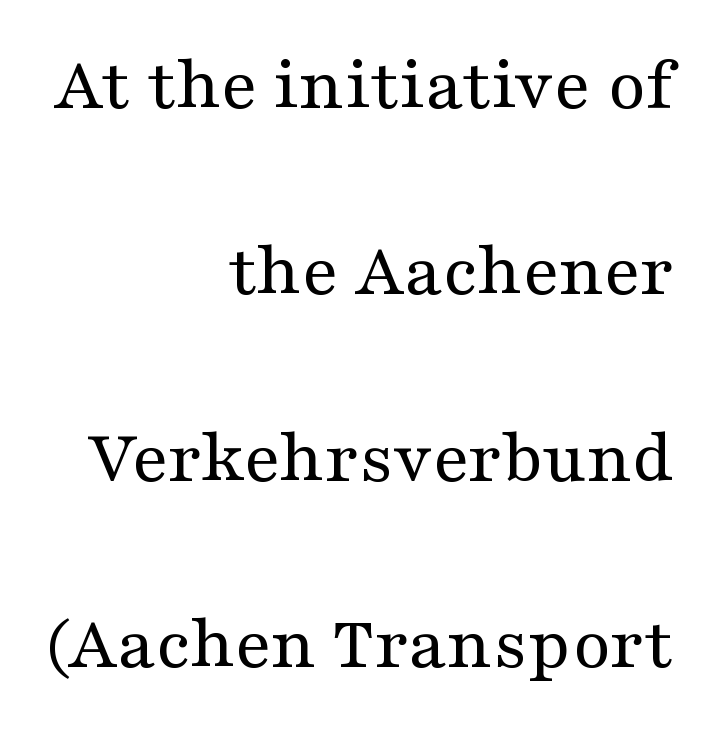
Character widths vary here, with narrow letters taking less room than wide ones. Just letters on the line, the space beneath them empty. How would I describe the line gaps? Wide and relaxed. Is the type heavy? It reads as light-to-regular instead. The compositor pushed each line to the right boundary.
